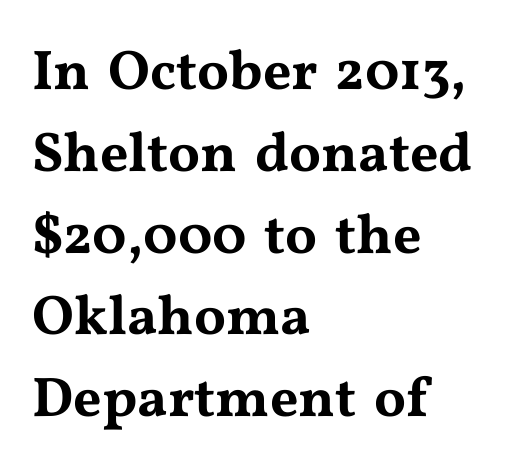
Q: Is the text italic (slanted)? A: No, it is upright.
Q: Is the typeface a serif or a sans-serif typeface? A: Serif.
Q: Is the text underlined? A: No.
Q: How is the paragraph aligned? A: Left-aligned.
Q: Is the spacing between letters normal or unusually wide? A: Normal.
Q: Is the spacing between lines tight, normal or loose? A: Normal.
Q: Width (condensed, normal, or wide)? A: Wide.
Q: Stroke contrast? A: Medium.
Q: x-height? A: Medium.
Q: Monospaced? A: No.
